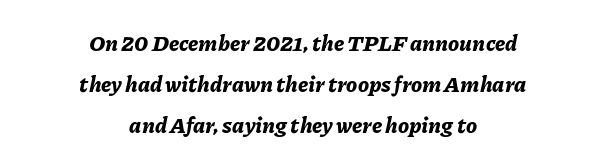
Q: Is the text bold? A: Yes.
Q: Is the text italic (slanted)? A: Yes, it leans right by about 11 degrees.
Q: Is the text underlined? A: No.
Q: How is the paragraph aligned? A: Centered.
Q: Is the spacing between letters normal or unusually wide? A: Normal.
